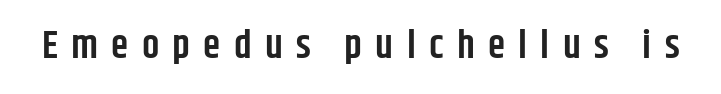
{"serif": "no", "italic": "no", "bold": "semi", "weight": "semibold", "width": "condensed", "stroke_contrast": "low", "x_height": "large", "monospaced": "no", "underline": "no", "letter_spacing": "wide", "letter_spacing_em": 0.34, "glyph_px": 39}
